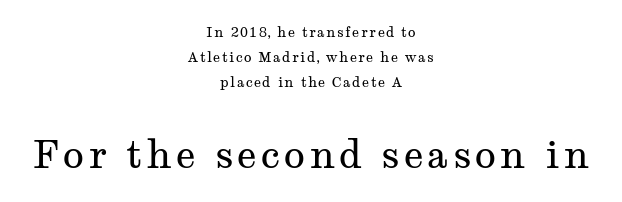
The image shows 39 px regular-weight, wide serif type, upright; set centered, line spacing 1.77x, not underlined; the second (bottom) block is 2.79x larger; medium stroke contrast and a medium x-height.
